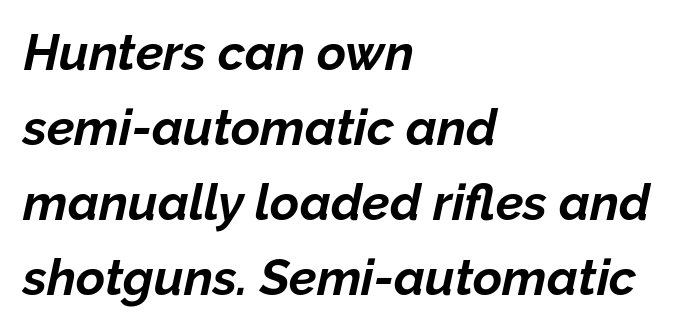
The image shows 50 px bold type, italic (leaning right); set left-aligned, normal line spacing (1.5x), normal letter spacing, not underlined; low stroke contrast and a medium x-height.
